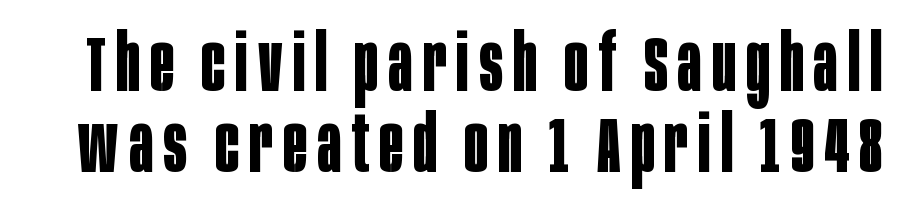
The image shows 79 px bold, condensed sans-serif type, upright; set tight line spacing (1.02x), not underlined; low stroke contrast and a large x-height.
